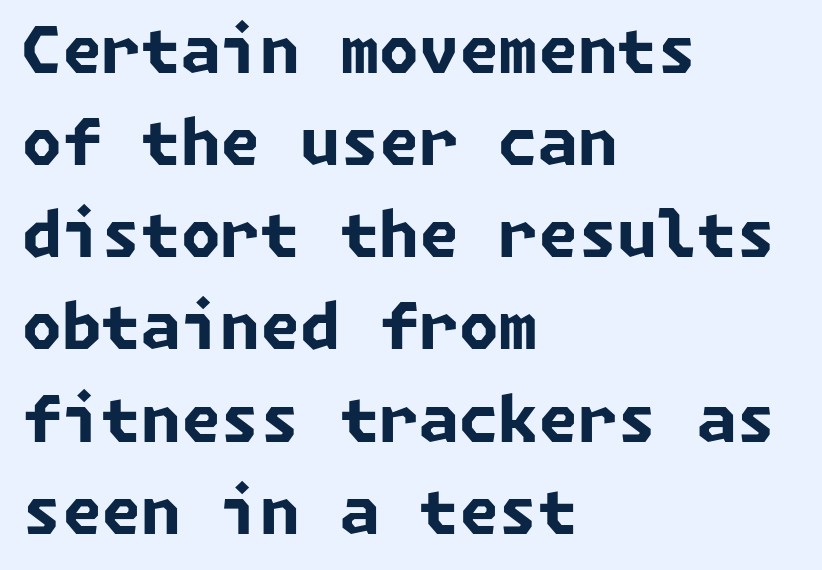
The image shows 64 px bold sans-serif type; set left-aligned, normal line spacing (1.44x), normal letter spacing, not underlined; low stroke contrast and a medium x-height.
